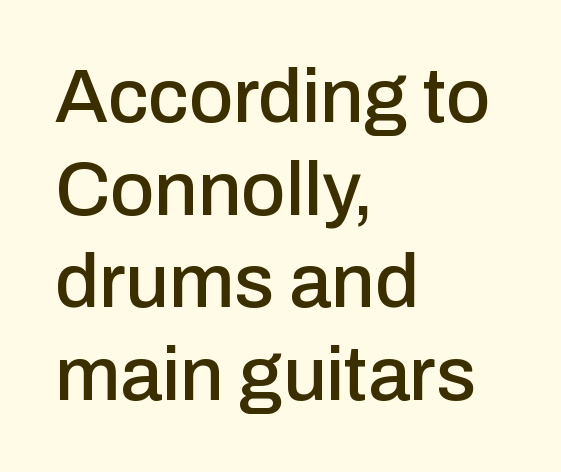
The image shows 76 px sans-serif type, upright; set left-aligned, line spacing 1.22x, normal letter spacing, not underlined; low stroke contrast and a medium x-height.
